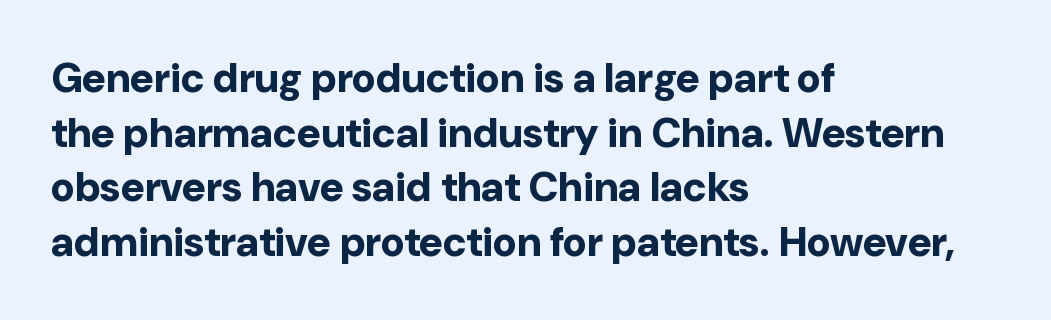
{"serif": "no", "italic": "no", "bold": "yes", "weight": "bold", "width": "normal", "stroke_contrast": "low", "x_height": "medium", "monospaced": "no", "underline": "no", "align": "left", "line_spacing": "normal", "line_spacing_ratio": 1.33, "letter_spacing": "normal", "letter_spacing_em": 0.0, "glyph_px": 41}
